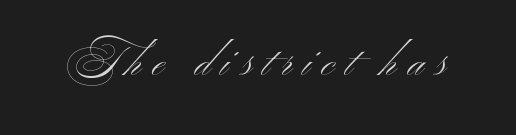
The image shows 42 px light, wide sans-serif type; set unusually wide letter spacing (+0.27 em), not underlined; medium stroke contrast and a small x-height.
